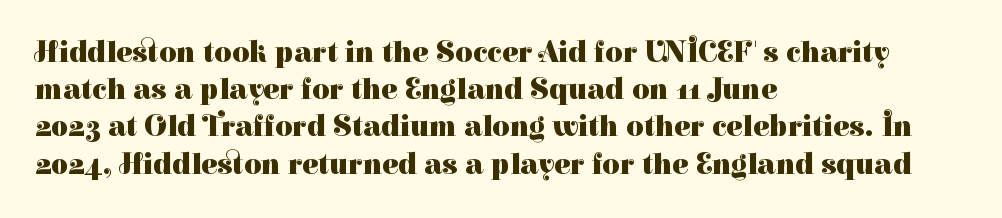
Q: Is the text bold? A: Yes.
Q: Is the text italic (slanted)? A: No, it is upright.
Q: Is the typeface a serif or a sans-serif typeface? A: Serif.
Q: Is the text underlined? A: No.
Q: How is the paragraph aligned? A: Left-aligned.
Q: Is the spacing between letters normal or unusually wide? A: Normal.
Q: Width (condensed, normal, or wide)? A: Normal.
Q: Stroke contrast? A: High.
Q: x-height? A: Medium.
Q: Monospaced? A: No.
